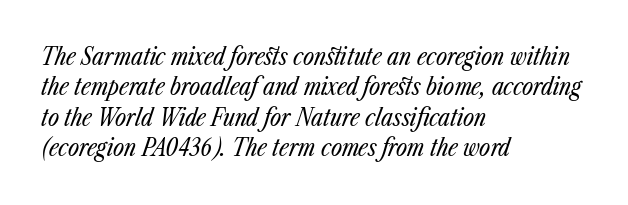
The image shows 24 px text type, italic (leaning right); set left-aligned, normal line spacing (1.27x), normal letter spacing, not underlined.
